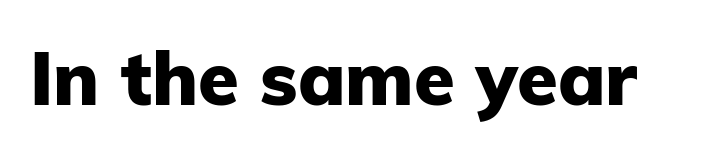
The image shows 74 px heavy sans-serif type, upright; set normal letter spacing, not underlined; low stroke contrast and a medium x-height.
